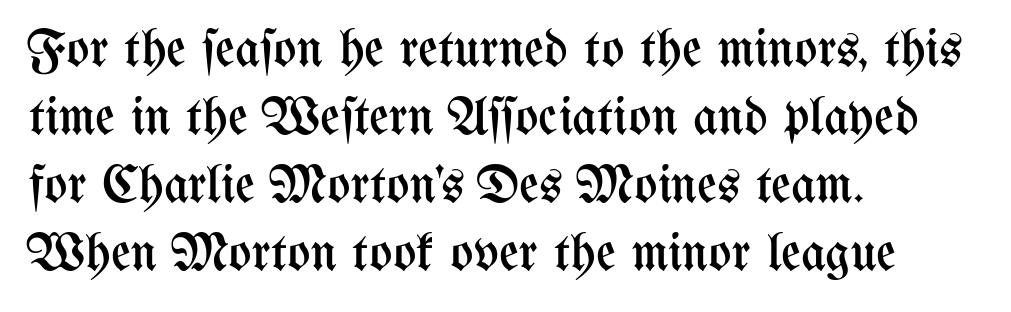
The rendering uses natural spacing where letterforms have individual widths. When letters stand straight like this, we call the style roman or upright. Between one letter and the next there's only the usual sliver of space. If you measured baseline to baseline, you'd find a middling distance.
